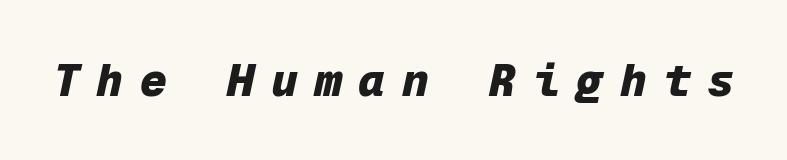
{"italic": "yes", "lean": "right", "slant_degrees": 12, "bold": "yes", "weight": "heavy", "width": "normal", "stroke_contrast": "low", "x_height": "medium", "monospaced": "yes", "underline": "no", "letter_spacing": "wide", "letter_spacing_em": 0.37, "glyph_px": 45}
